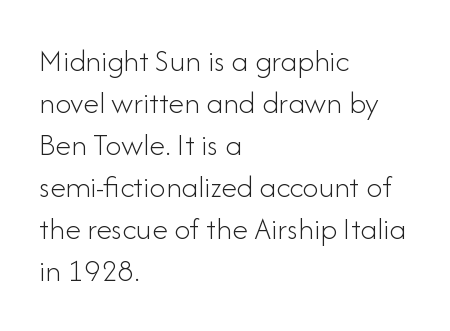
A quiet, ordinary-to-light weight characterises the typeface. The typeface chosen for these lines omits serifs. Posture: upright roman. Descender tails drop into unmarked territory. All the whitespace from short lines collects on the right.
